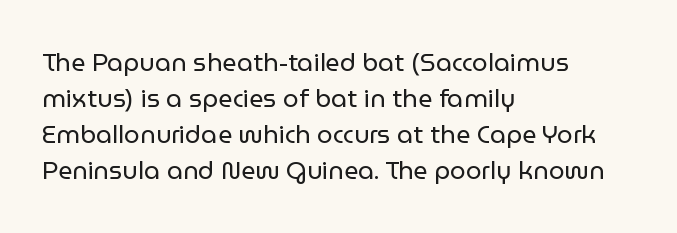
Q: Is the text bold? A: No.
Q: Is the text italic (slanted)? A: No, it is upright.
Q: Is the text underlined? A: No.
Q: How is the paragraph aligned? A: Left-aligned.
Q: Is the spacing between letters normal or unusually wide? A: Normal.
Q: Is the spacing between lines tight, normal or loose? A: Normal.
